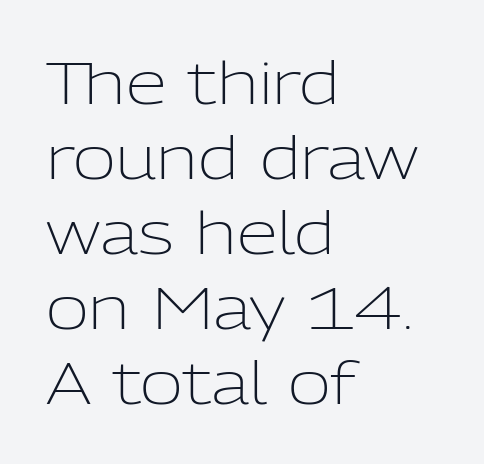
{"serif": "no", "italic": "no", "bold": "no", "weight": "light", "width": "normal", "stroke_contrast": "low", "x_height": "medium", "monospaced": "no", "underline": "no", "align": "left", "line_spacing": "normal", "line_spacing_ratio": 1.27, "letter_spacing": "normal", "letter_spacing_em": 0.0, "glyph_px": 59}
